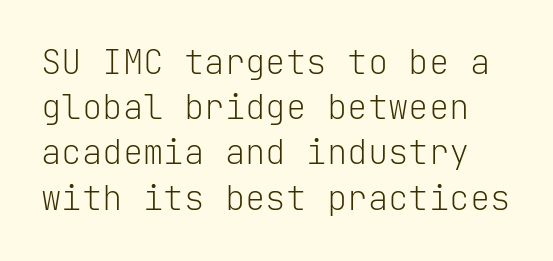
Q: Is the text bold? A: No.
Q: Is the text italic (slanted)? A: No, it is upright.
Q: Is the typeface a serif or a sans-serif typeface? A: Sans-serif.
Q: Is the text underlined? A: No.
Q: Is the spacing between letters normal or unusually wide? A: Normal.
Q: Is the spacing between lines tight, normal or loose? A: Normal.
Q: Width (condensed, normal, or wide)? A: Normal.
Q: Stroke contrast? A: Low.
Q: x-height? A: Medium.
Q: Monospaced? A: Yes.
